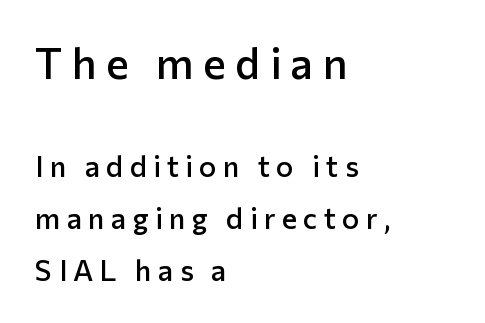
Compared with a centered layout, this one pins lines to the left instead. The string is rendered with underlining switched off. The passage shown is typed in a proportional face where columns would drift. The specimen reads as upright at a glance.
